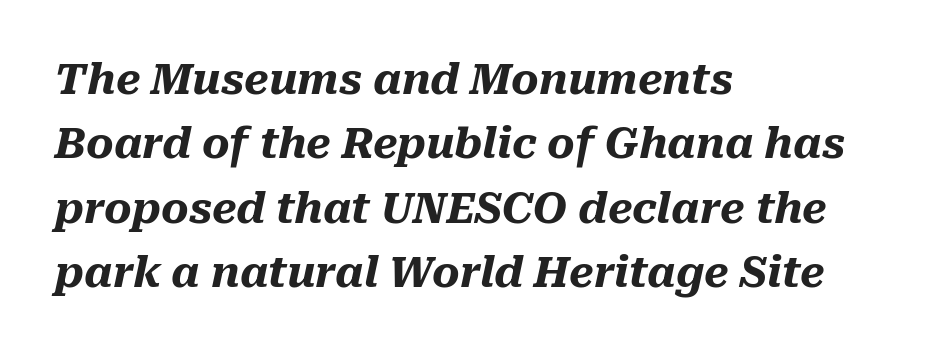
{"italic": "yes", "lean": "right", "slant_degrees": 10, "bold": "yes", "weight": "heavy", "width": "normal", "stroke_contrast": "medium", "x_height": "medium", "monospaced": "no", "underline": "no", "align": "left", "line_spacing": "normal", "line_spacing_ratio": 1.53, "letter_spacing": "normal", "letter_spacing_em": 0.0, "glyph_px": 42}
